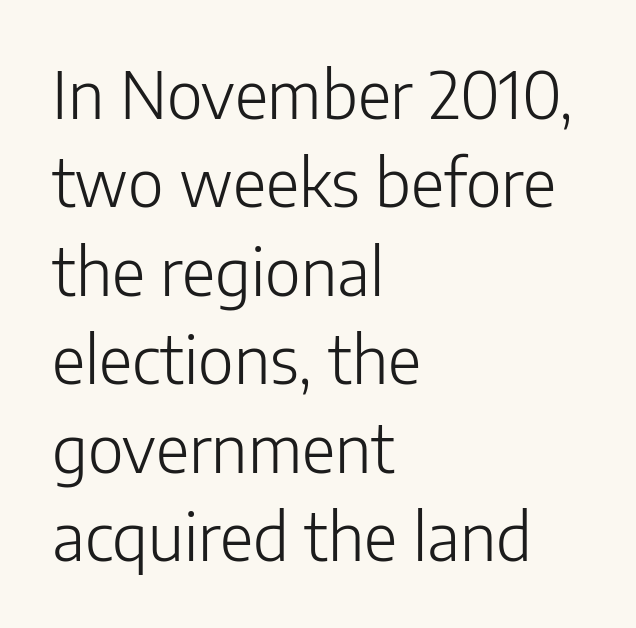
{"serif": "no", "italic": "no", "bold": "no", "weight": "light", "width": "normal", "stroke_contrast": "low", "x_height": "medium", "monospaced": "no", "underline": "no", "align": "left", "line_spacing": "normal", "line_spacing_ratio": 1.36, "letter_spacing": "normal", "letter_spacing_em": 0.0, "glyph_px": 65}
